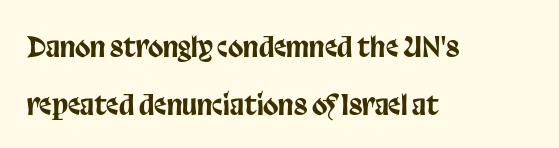
Q: Is the text italic (slanted)? A: No, it is upright.
Q: Is the typeface a serif or a sans-serif typeface? A: Sans-serif.
Q: Is the text underlined? A: No.
Q: How is the paragraph aligned? A: Left-aligned.
Q: Is the spacing between letters normal or unusually wide? A: Normal.
Q: Is the spacing between lines tight, normal or loose? A: Loose.
Q: Width (condensed, normal, or wide)? A: Condensed.
Q: Stroke contrast? A: Low.
Q: x-height? A: Large.
Q: Monospaced? A: No.
